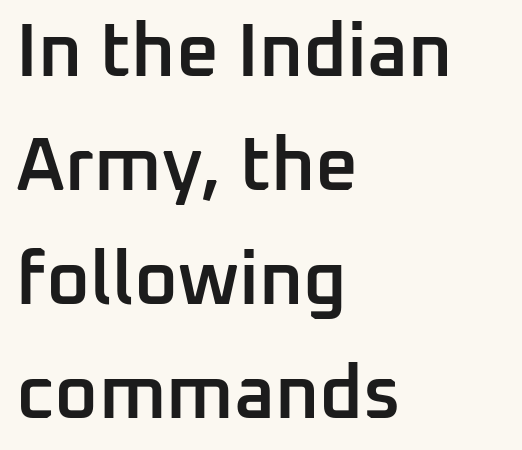
Q: Is the text bold? A: Semi-bold.
Q: Is the text italic (slanted)? A: No, it is upright.
Q: Is the typeface a serif or a sans-serif typeface? A: Sans-serif.
Q: Is the text underlined? A: No.
Q: How is the paragraph aligned? A: Left-aligned.
Q: Is the spacing between letters normal or unusually wide? A: Normal.
Q: Is the spacing between lines tight, normal or loose? A: Normal.
Q: Width (condensed, normal, or wide)? A: Normal.
Q: Stroke contrast? A: Low.
Q: x-height? A: Medium.
Q: Monospaced? A: No.
